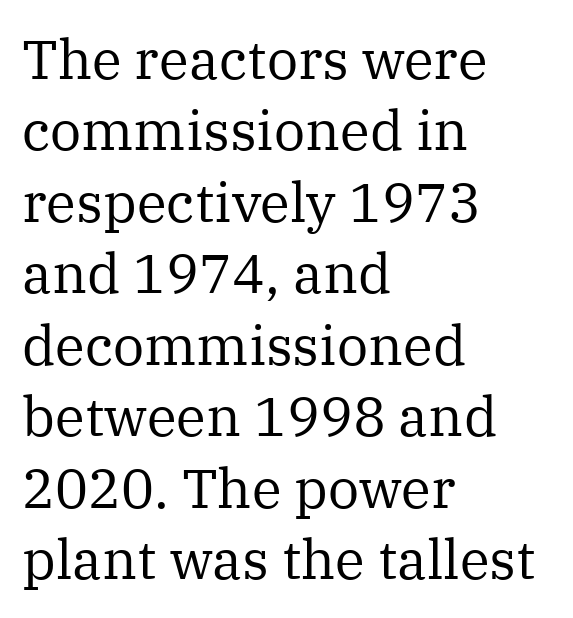
Q: Is the text bold? A: No.
Q: Is the text italic (slanted)? A: No, it is upright.
Q: Is the typeface a serif or a sans-serif typeface? A: Serif.
Q: Is the text underlined? A: No.
Q: How is the paragraph aligned? A: Left-aligned.
Q: Is the spacing between letters normal or unusually wide? A: Normal.
Q: Is the spacing between lines tight, normal or loose? A: Normal.
Q: Width (condensed, normal, or wide)? A: Normal.
Q: Stroke contrast? A: Medium.
Q: x-height? A: Medium.
Q: Monospaced? A: No.
